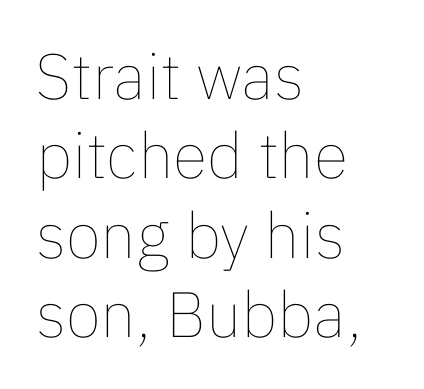
The image shows 64 px thin type, upright; set left-aligned, line spacing 1.24x, normal letter spacing, not underlined; low stroke contrast and a medium x-height.
